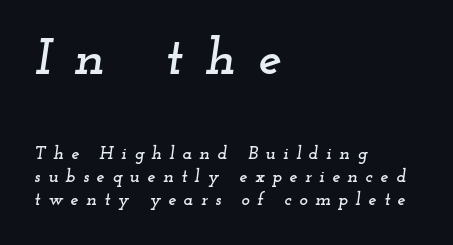
The image shows 53 px wide serif type, italic (leaning right); set left-aligned, normal line spacing (1.29x), unusually wide letter spacing (+0.42 em), not underlined; the first (top) block is 2.94x larger; low stroke contrast and a small x-height.
